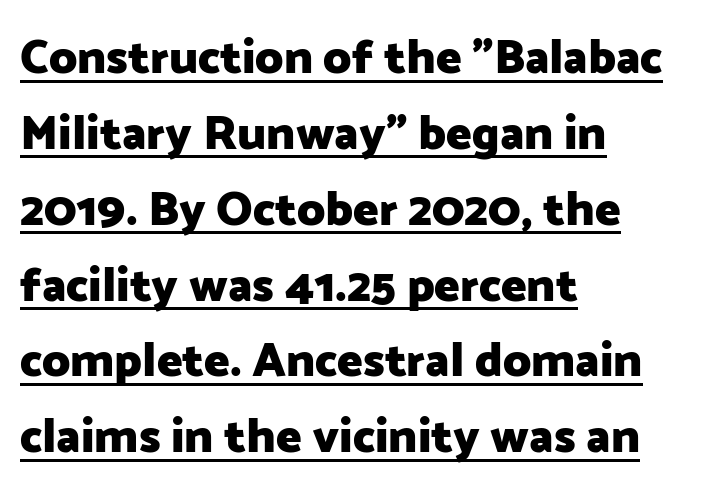
{"serif": "no", "italic": "no", "bold": "yes", "weight": "heavy", "width": "normal", "stroke_contrast": "low", "x_height": "medium", "monospaced": "no", "underline": "yes", "align": "left", "line_spacing": "normal", "line_spacing_ratio": 1.58, "letter_spacing": "normal", "letter_spacing_em": 0.0, "glyph_px": 48}
